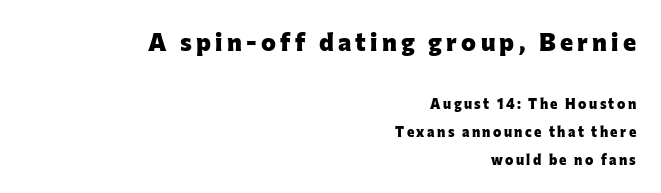
The image shows 25 px bold type, upright; set right-aligned, loose line spacing (1.98x), not underlined; the first (top) block is 1.79x larger.
